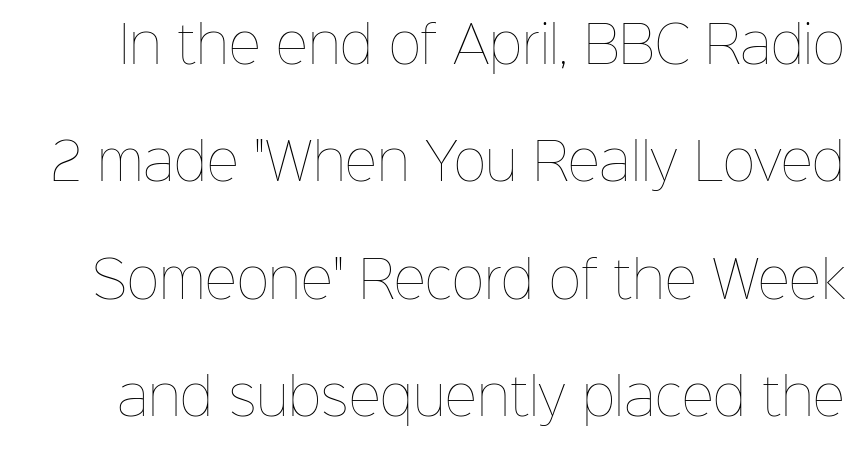
Q: Is the text bold? A: No.
Q: Is the text italic (slanted)? A: No, it is upright.
Q: Is the text underlined? A: No.
Q: Is the spacing between letters normal or unusually wide? A: Normal.
Q: Is the spacing between lines tight, normal or loose? A: Loose.
Q: Width (condensed, normal, or wide)? A: Normal.
Q: Stroke contrast? A: Low.
Q: x-height? A: Medium.
Q: Monospaced? A: No.
